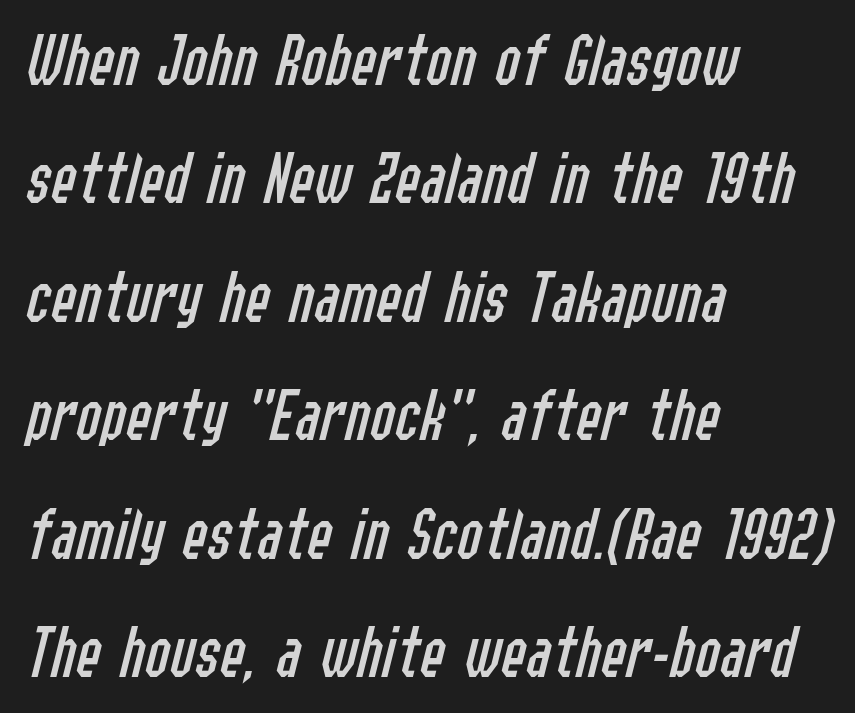
Q: Is the text bold? A: No.
Q: Is the text italic (slanted)? A: Yes, it leans right by about 14 degrees.
Q: Is the text underlined? A: No.
Q: How is the paragraph aligned? A: Left-aligned.
Q: Is the spacing between letters normal or unusually wide? A: Normal.
Q: Is the spacing between lines tight, normal or loose? A: Normal.
Q: Width (condensed, normal, or wide)? A: Condensed.
Q: Stroke contrast? A: Low.
Q: x-height? A: Medium.
Q: Monospaced? A: No.
